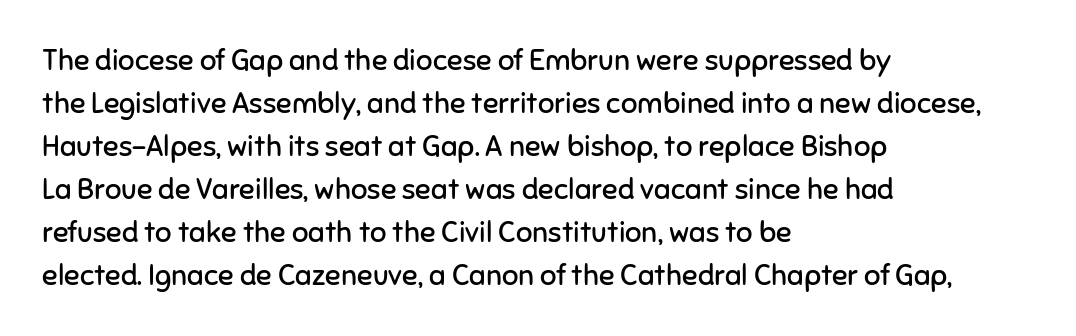
{"serif": "no", "italic": "no", "bold": "no", "weight": "regular", "width": "normal", "stroke_contrast": "low", "x_height": "medium", "monospaced": "no", "underline": "no", "align": "left", "line_spacing": "normal", "line_spacing_ratio": 1.48, "letter_spacing": "normal", "letter_spacing_em": 0.0, "glyph_px": 29}
